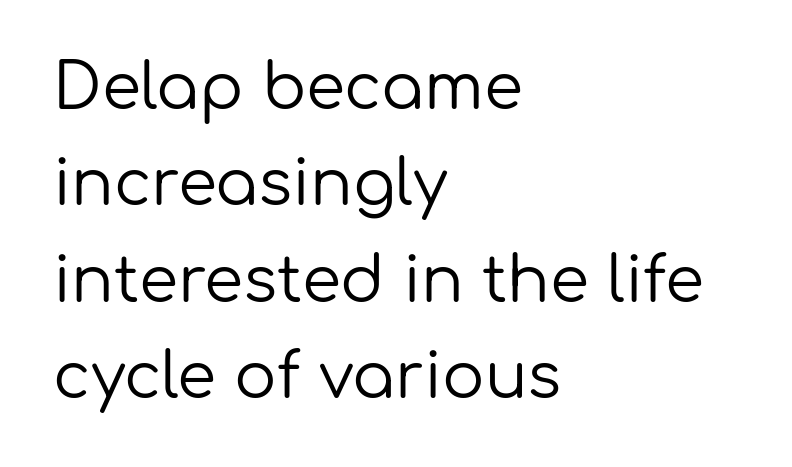
Q: Is the text bold? A: No.
Q: Is the text italic (slanted)? A: No, it is upright.
Q: Is the typeface a serif or a sans-serif typeface? A: Sans-serif.
Q: Is the text underlined? A: No.
Q: How is the paragraph aligned? A: Left-aligned.
Q: Is the spacing between letters normal or unusually wide? A: Normal.
Q: Is the spacing between lines tight, normal or loose? A: Normal.
Q: Width (condensed, normal, or wide)? A: Normal.
Q: Stroke contrast? A: Low.
Q: x-height? A: Medium.
Q: Monospaced? A: No.
